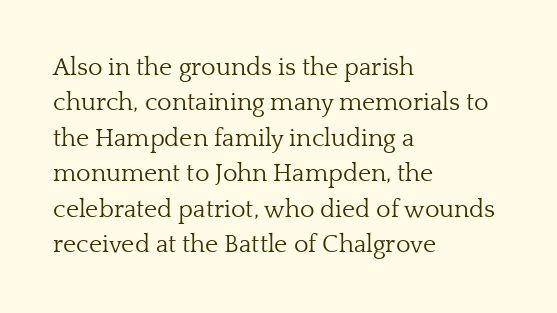
Plain, unruled lines of type. Is the type heavy? It reads as light-to-regular instead. Interline gaps are of average width in this sample. In terms of posture, this sample is upright. These lines are set flush left with a ragged right edge. Nothing unusual about the tracking: characters are spaced as the font intends.
